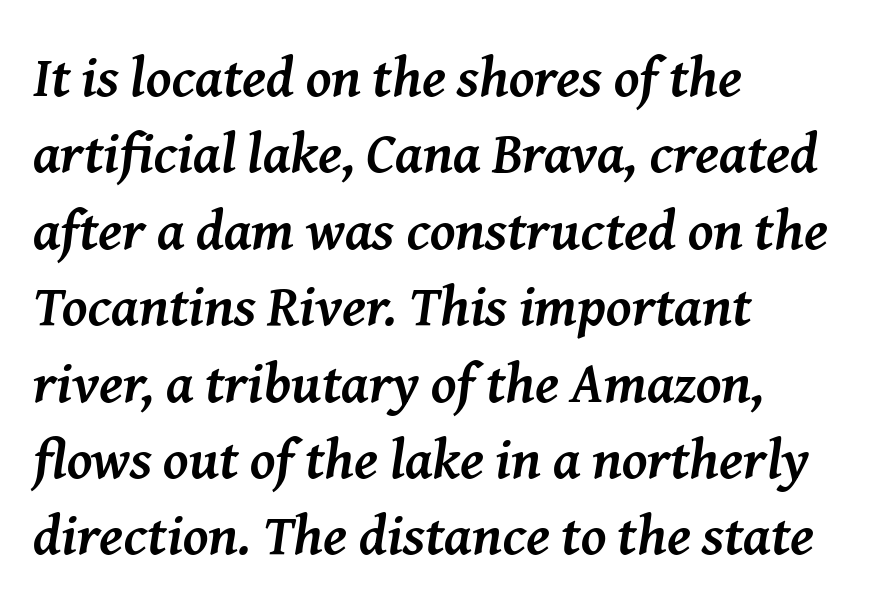
{"serif": "yes", "italic": "yes", "lean": "right", "slant_degrees": 8, "bold": "yes", "weight": "semibold", "width": "normal", "stroke_contrast": "medium", "x_height": "medium", "monospaced": "no", "underline": "no", "align": "left", "line_spacing": "normal", "line_spacing_ratio": 1.34, "letter_spacing": "normal", "letter_spacing_em": 0.0, "glyph_px": 57}
